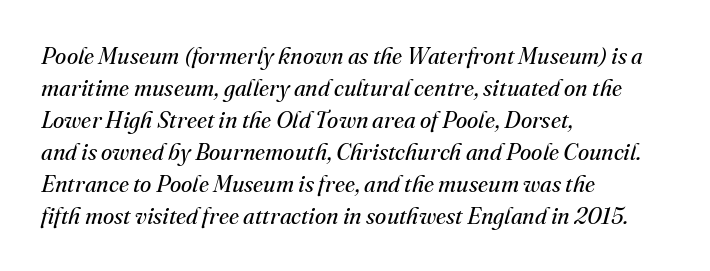
Q: Is the text bold? A: No.
Q: Is the text italic (slanted)? A: Yes, it leans right by about 16 degrees.
Q: Is the text underlined? A: No.
Q: How is the paragraph aligned? A: Left-aligned.
Q: Is the spacing between letters normal or unusually wide? A: Normal.
Q: Is the spacing between lines tight, normal or loose? A: Normal.
